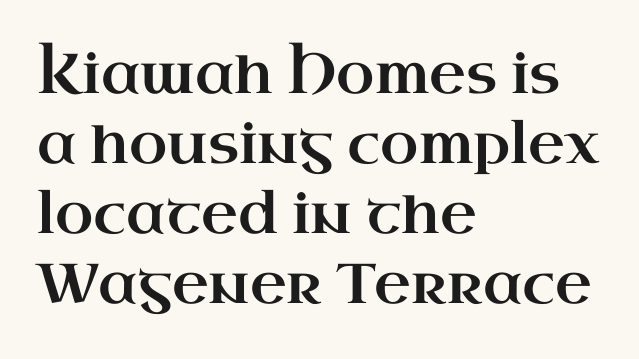
Q: Is the text italic (slanted)? A: No, it is upright.
Q: Is the typeface a serif or a sans-serif typeface? A: Serif.
Q: Is the text underlined? A: No.
Q: How is the paragraph aligned? A: Left-aligned.
Q: Is the spacing between letters normal or unusually wide? A: Normal.
Q: Is the spacing between lines tight, normal or loose? A: Normal.
Q: Width (condensed, normal, or wide)? A: Wide.
Q: Stroke contrast? A: High.
Q: x-height? A: Small.
Q: Monospaced? A: No.
